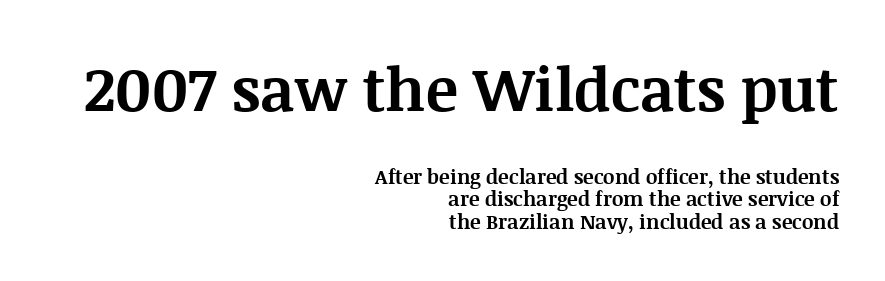
Q: Is the text bold? A: Yes.
Q: Is the text italic (slanted)? A: No, it is upright.
Q: Is the typeface a serif or a sans-serif typeface? A: Serif.
Q: Is the text underlined? A: No.
Q: How is the paragraph aligned? A: Right-aligned.
Q: Is the spacing between letters normal or unusually wide? A: Normal.
Q: Is the spacing between lines tight, normal or loose? A: Tight.
Q: Which block of text is set in a larger size, the first (top) or the second (bottom)? A: The first (top) one.
Q: Width (condensed, normal, or wide)? A: Normal.
Q: Stroke contrast? A: Medium.
Q: x-height? A: Large.
Q: Monospaced? A: No.
